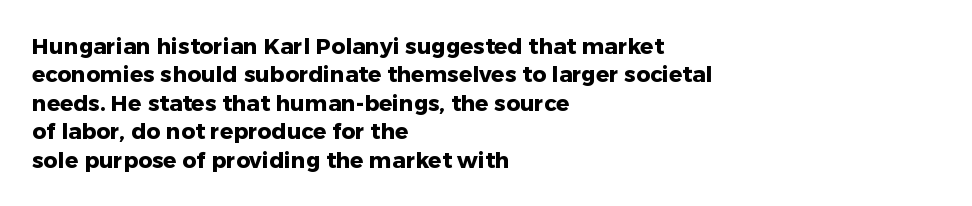
Q: Is the text bold? A: Yes.
Q: Is the text italic (slanted)? A: No, it is upright.
Q: Is the text underlined? A: No.
Q: How is the paragraph aligned? A: Left-aligned.
Q: Is the spacing between letters normal or unusually wide? A: Normal.
Q: Is the spacing between lines tight, normal or loose? A: Normal.
